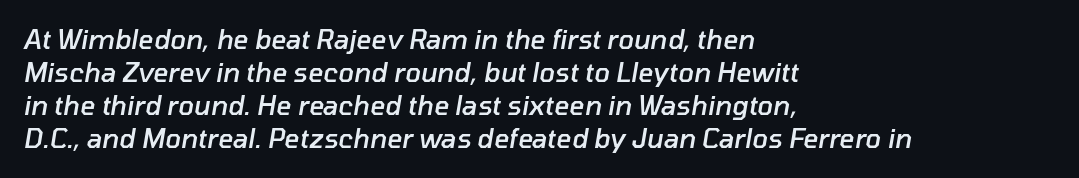
Short note: letters normally spaced. Moderately thickened strokes mark this as semibold type. In terms of leading, this rendering sits right in the middle. Horizontally, the lines are justified to the leading edge only.
